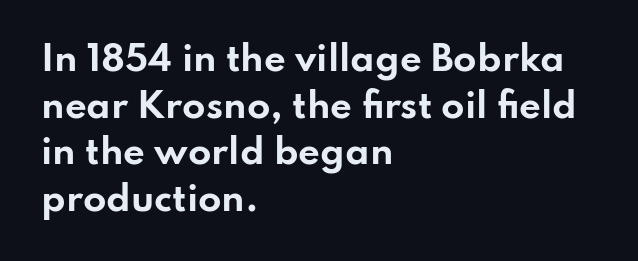
The image shows 34 px bold, wide sans-serif type, upright; set left-aligned, normal line spacing (1.37x), normal letter spacing, not underlined; low stroke contrast and a small x-height.
